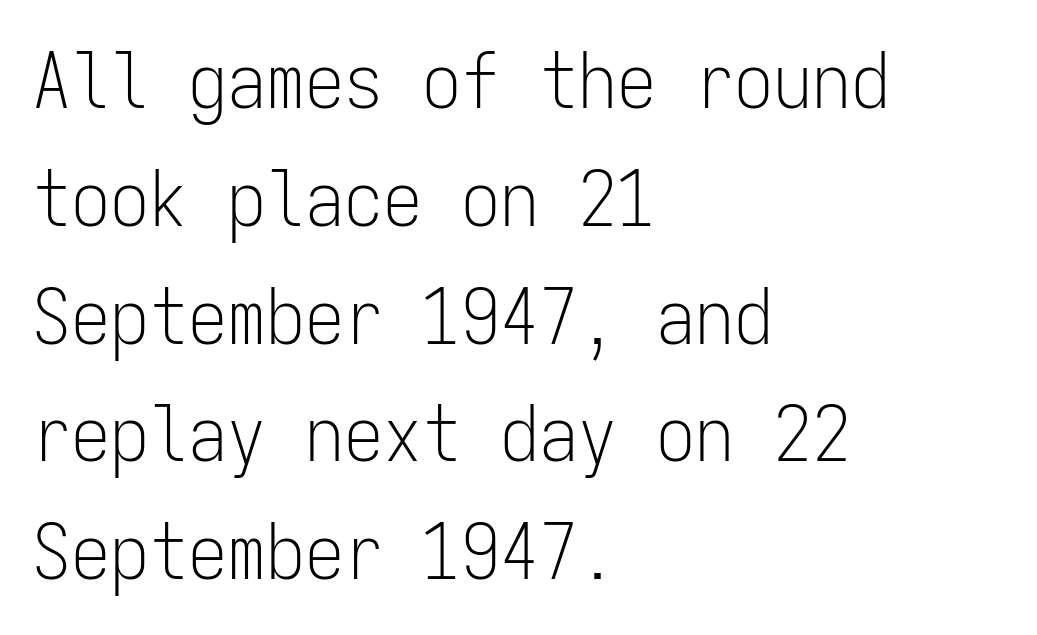
The image shows 78 px light, condensed sans-serif type, upright, monospaced; set left-aligned, normal line spacing (1.51x), normal letter spacing, not underlined; low stroke contrast and a medium x-height.
